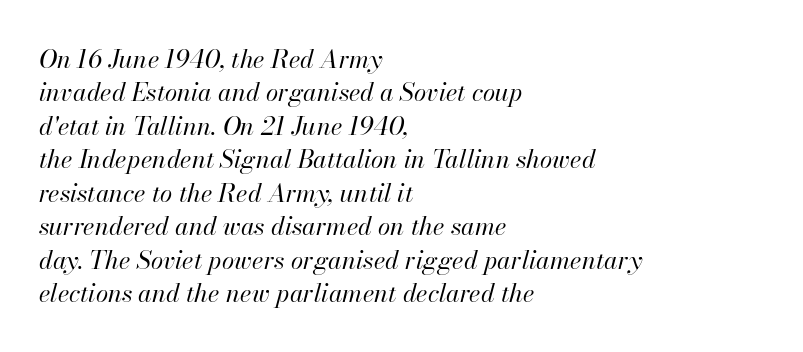
These lines keep a tight, regular rhythm from letter to letter. Each new line begins a customary step beneath the previous one. Rendered with sloped, italic letterforms. Nobody drew a line under any word here.
